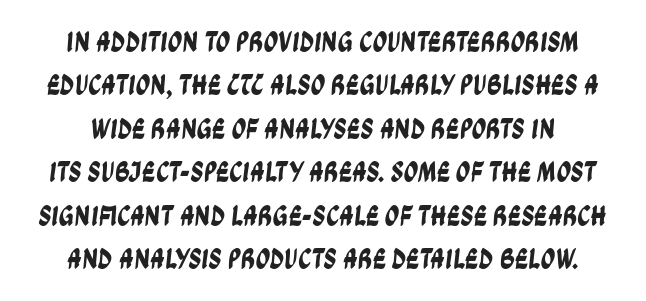
The image shows 29 px condensed sans-serif type; set normal line spacing (1.5x), normal letter spacing, not underlined; low stroke contrast and a large x-height.
